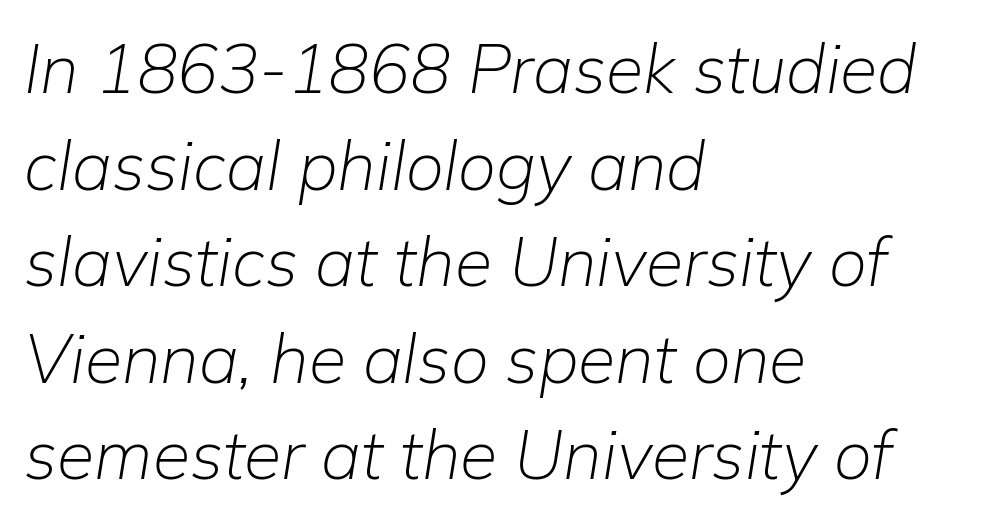
The passage shown is not underscored anywhere. One glance says typical: line gaps are just what's usual. Observe the ordinary spacing: letters are neighbours, not strangers. Where is the straight margin? On the left. Style check: oblique. The weight tops out at a normal text grade.
